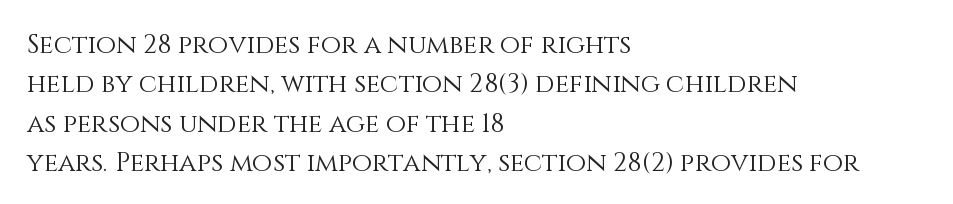
Q: Is the text bold? A: No.
Q: Is the text italic (slanted)? A: No, it is upright.
Q: Is the text underlined? A: No.
Q: How is the paragraph aligned? A: Left-aligned.
Q: Is the spacing between letters normal or unusually wide? A: Normal.
Q: Is the spacing between lines tight, normal or loose? A: Normal.
